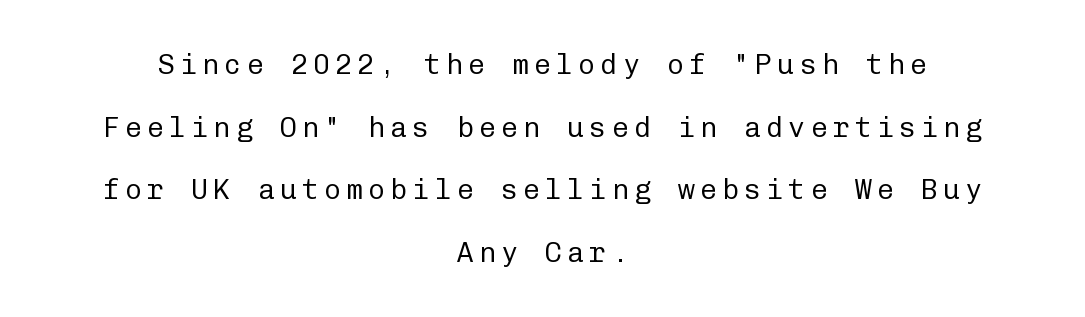
{"serif": "no", "italic": "no", "bold": "no", "weight": "regular", "width": "normal", "stroke_contrast": "low", "x_height": "medium", "monospaced": "yes", "underline": "no", "align": "center", "line_spacing": "loose", "line_spacing_ratio": 2.24, "glyph_px": 28}
